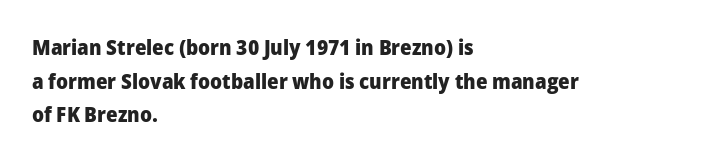
The image shows 21 px bold type, upright; set left-aligned, normal line spacing (1.6x), normal letter spacing, not underlined.
